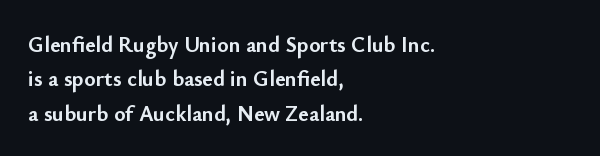
Q: Is the text bold? A: Yes.
Q: Is the text italic (slanted)? A: No, it is upright.
Q: Is the text underlined? A: No.
Q: How is the paragraph aligned? A: Left-aligned.
Q: Is the spacing between letters normal or unusually wide? A: Normal.
Q: Is the spacing between lines tight, normal or loose? A: Normal.
